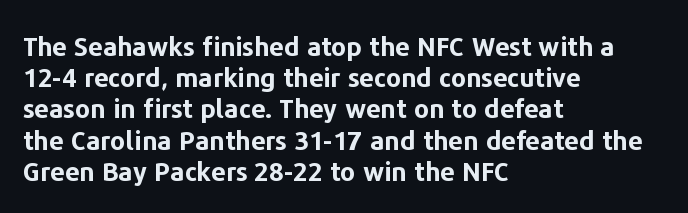
Q: Is the text bold? A: Yes.
Q: Is the text italic (slanted)? A: No, it is upright.
Q: Is the text underlined? A: No.
Q: How is the paragraph aligned? A: Left-aligned.
Q: Is the spacing between letters normal or unusually wide? A: Normal.
